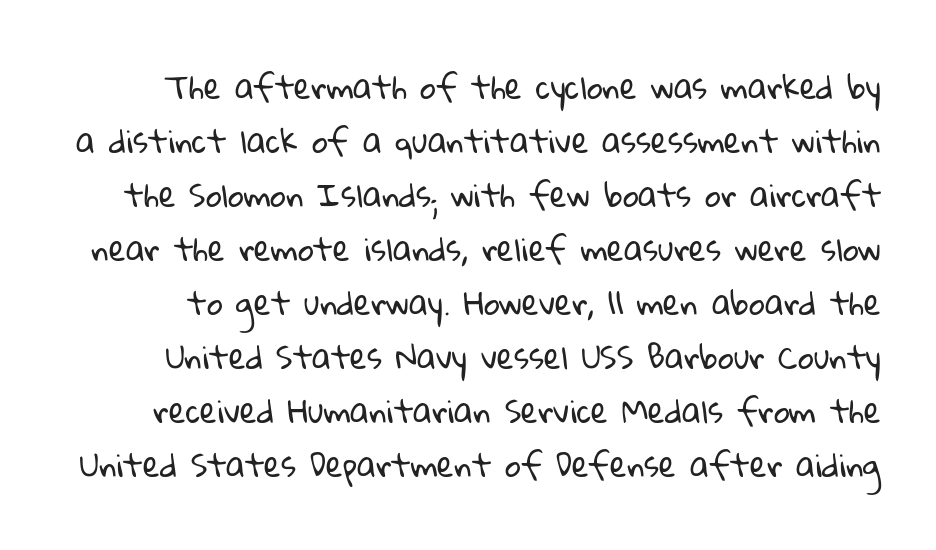
{"serif": "no", "bold": "no", "weight": "regular", "width": "normal", "stroke_contrast": "low", "x_height": "medium", "monospaced": "no", "underline": "no", "line_spacing_ratio": 1.74, "letter_spacing": "normal", "letter_spacing_em": 0.0, "glyph_px": 31}
